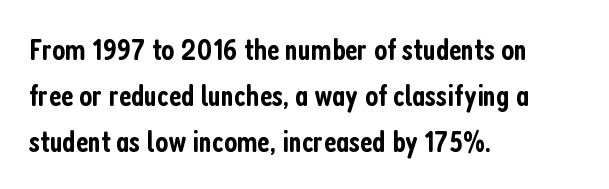
The image shows 31 px semibold, condensed sans-serif type, upright; set left-aligned, normal line spacing (1.48x), normal letter spacing, not underlined; low stroke contrast and a medium x-height.
